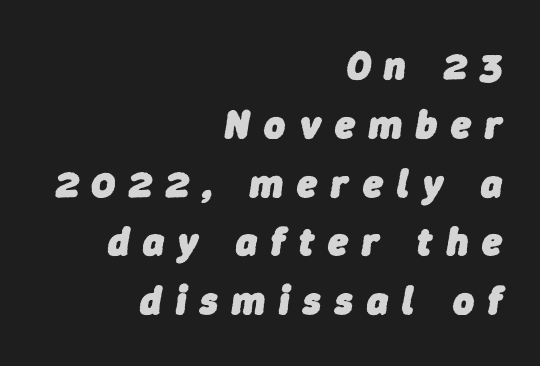
Q: Is the text bold? A: Yes.
Q: Is the text italic (slanted)? A: Yes, it leans right by about 9 degrees.
Q: Is the text underlined? A: No.
Q: How is the paragraph aligned? A: Right-aligned.
Q: Is the spacing between letters normal or unusually wide? A: Unusually wide.
Q: Is the spacing between lines tight, normal or loose? A: Normal.
Q: Width (condensed, normal, or wide)? A: Normal.
Q: Stroke contrast? A: Low.
Q: x-height? A: Medium.
Q: Monospaced? A: No.
